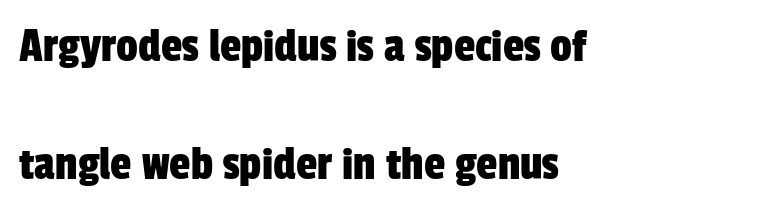
A classic flush-left, rag-right setting is used for this passage. Honestly, there is no underline to notice here at all. Serifs: no, the terminals of the letterforms are clean. The horizontal fit of the characters is conventional and even. A typesetter would call this proportional, since set widths differ per character. Compared with typical paragraphs, the rows here are farther apart.
